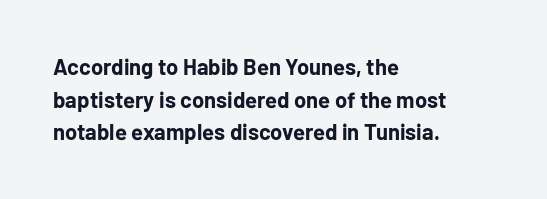
Q: Is the text bold? A: Yes.
Q: Is the text italic (slanted)? A: No, it is upright.
Q: Is the text underlined? A: No.
Q: How is the paragraph aligned? A: Left-aligned.
Q: Is the spacing between letters normal or unusually wide? A: Normal.
Q: Is the spacing between lines tight, normal or loose? A: Normal.
